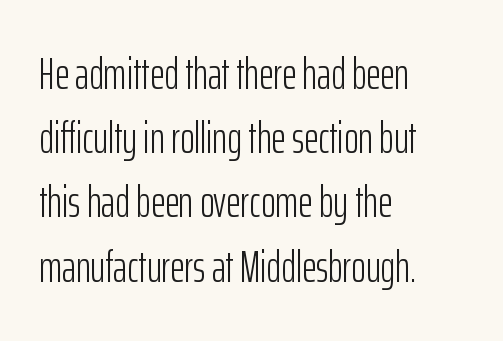
To sum up the face: it is a sans, with no serifs. The horizontal fit of the characters is conventional and even. Character widths vary here, with narrow letters taking less room than wide ones. Does the lettering tilt? It doesn't — this is upright. Visually the block forms a straight wall on the left and a jagged coastline on the right. Caption: face not bold, strokes unweighted.
